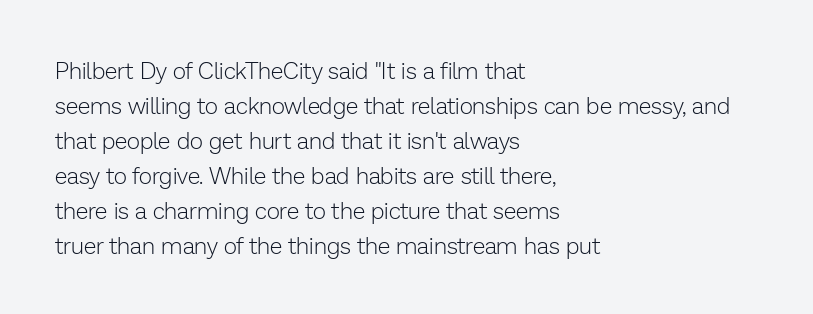
The image shows 23 px text type, upright; set left-aligned, normal line spacing (1.52x), normal letter spacing, not underlined.
